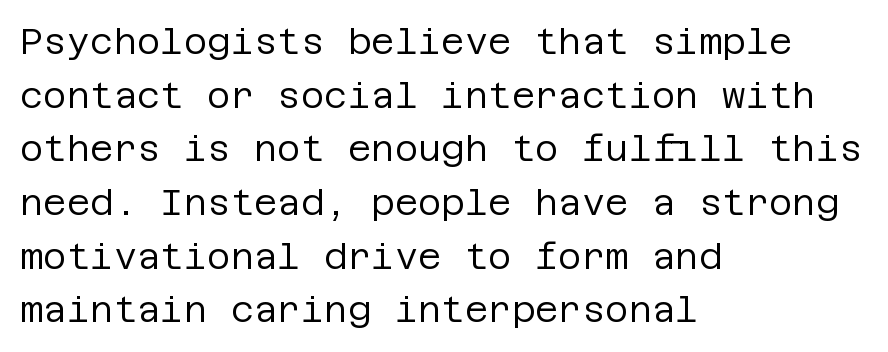
The image shows 36 px regular-weight sans-serif type, upright; set left-aligned, normal line spacing (1.49x), normal letter spacing, not underlined; low stroke contrast and a large x-height.
